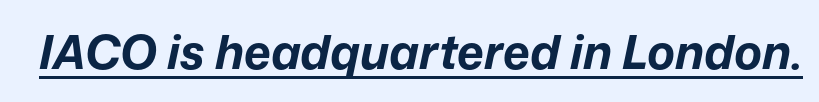
The letters advance in unequal steps, a hallmark of proportional type. Is the type bold? Yes — the strokes are clearly thick and heavy. Posture: slanted. Underline: present. Characters follow at the spacing the type designer built in.
